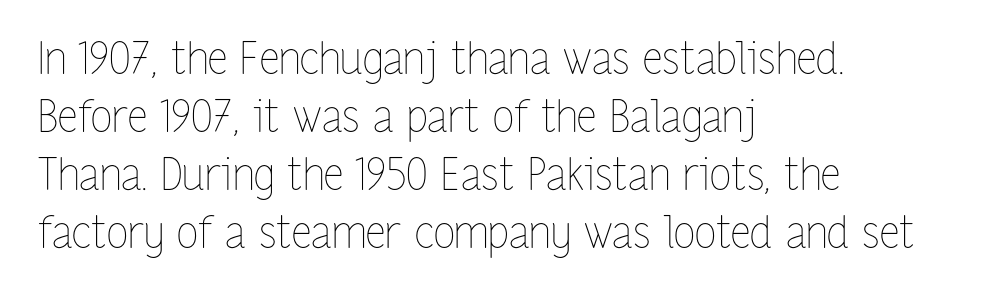
Q: Is the text bold? A: No.
Q: Is the text italic (slanted)? A: No, it is upright.
Q: Is the text underlined? A: No.
Q: How is the paragraph aligned? A: Left-aligned.
Q: Is the spacing between letters normal or unusually wide? A: Normal.
Q: Is the spacing between lines tight, normal or loose? A: Normal.
Q: Width (condensed, normal, or wide)? A: Condensed.
Q: Stroke contrast? A: Low.
Q: x-height? A: Medium.
Q: Monospaced? A: No.
